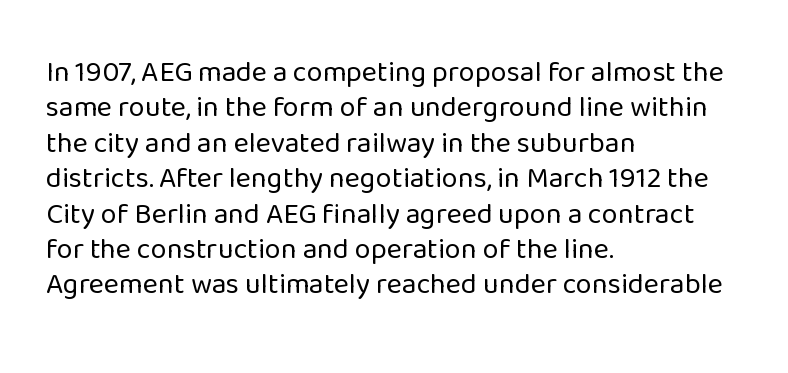
Nope, not italic — everything's standing straight. The letterforms sit shoulder to shoulder at normal distance. No extra ink here — the face is not bold. Check under the words: just untouched page. The text block is weighted toward the left margin, trailing off unevenly rightward. You could not count columns in this text — the font is proportionally spaced.
